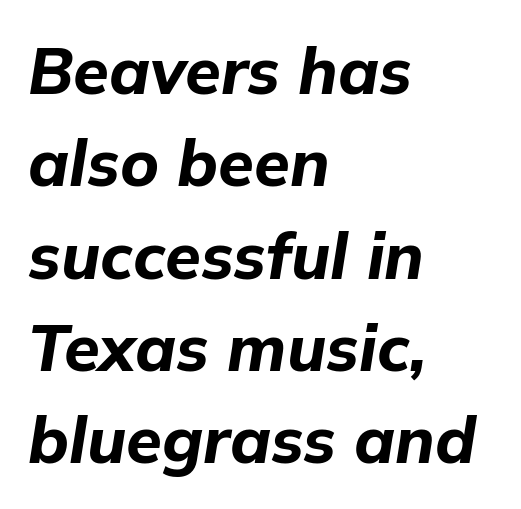
The image shows 65 px bold type, italic (leaning right); set left-aligned, normal line spacing (1.42x), normal letter spacing, not underlined; low stroke contrast and a medium x-height.
